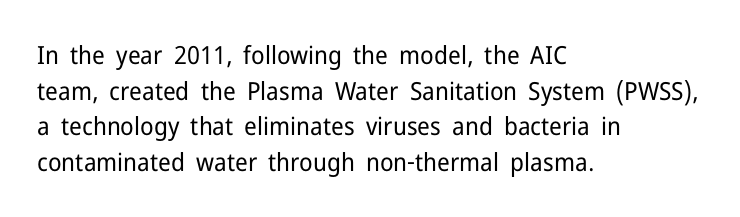
The image shows 25 px text type, upright; set left-aligned, normal line spacing (1.43x), normal letter spacing, not underlined.
